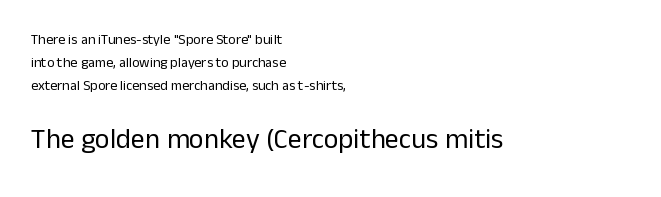
The image shows 28 px regular-weight sans-serif type, upright; set left-aligned, normal line spacing (1.64x), normal letter spacing, not underlined; the second (bottom) block is 2.0x larger; low stroke contrast and a medium x-height.
